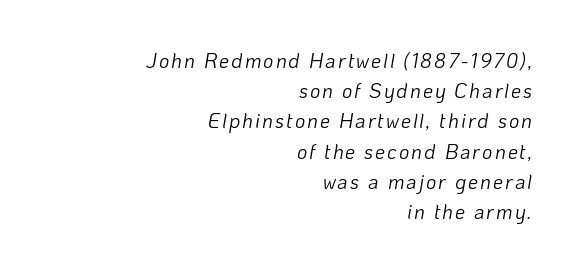
The image shows 20 px text type, italic (leaning right); set right-aligned, normal line spacing (1.51x), not underlined.
